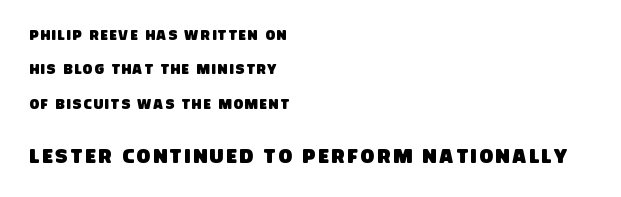
The image shows 20 px text type; set left-aligned, loose line spacing (2.45x), not underlined; the second (bottom) block is 1.43x larger.
